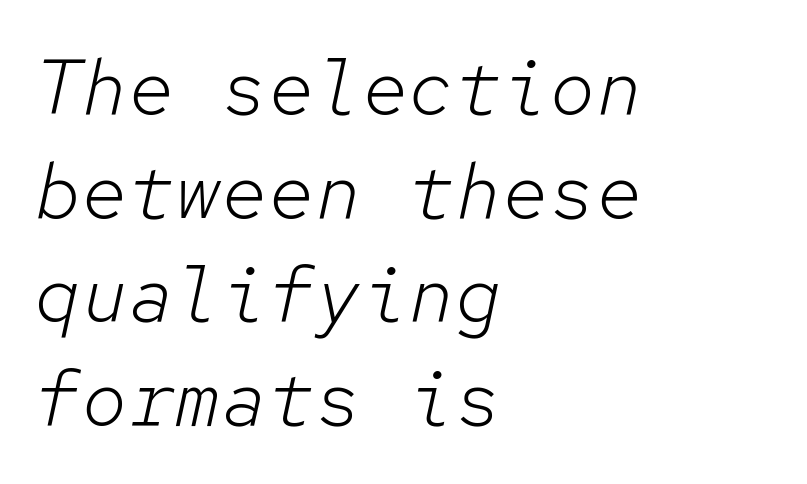
{"italic": "yes", "lean": "right", "slant_degrees": 12, "bold": "no", "weight": "light", "width": "normal", "stroke_contrast": "low", "x_height": "medium", "monospaced": "yes", "underline": "no", "align": "left", "line_spacing": "normal", "line_spacing_ratio": 1.33, "letter_spacing": "normal", "letter_spacing_em": 0.0, "glyph_px": 78}
